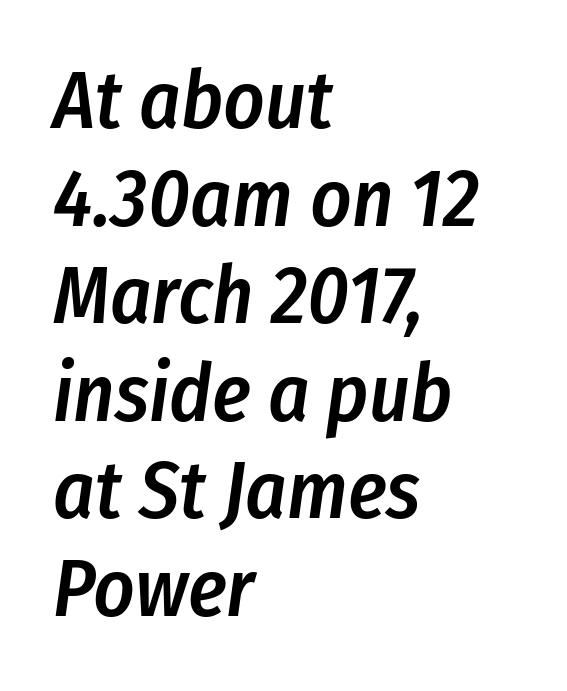
Q: Is the text bold? A: Semi-bold.
Q: Is the text italic (slanted)? A: Yes, it leans right by about 8 degrees.
Q: Is the text underlined? A: No.
Q: How is the paragraph aligned? A: Left-aligned.
Q: Is the spacing between letters normal or unusually wide? A: Normal.
Q: Width (condensed, normal, or wide)? A: Condensed.
Q: Stroke contrast? A: Low.
Q: x-height? A: Medium.
Q: Monospaced? A: No.
